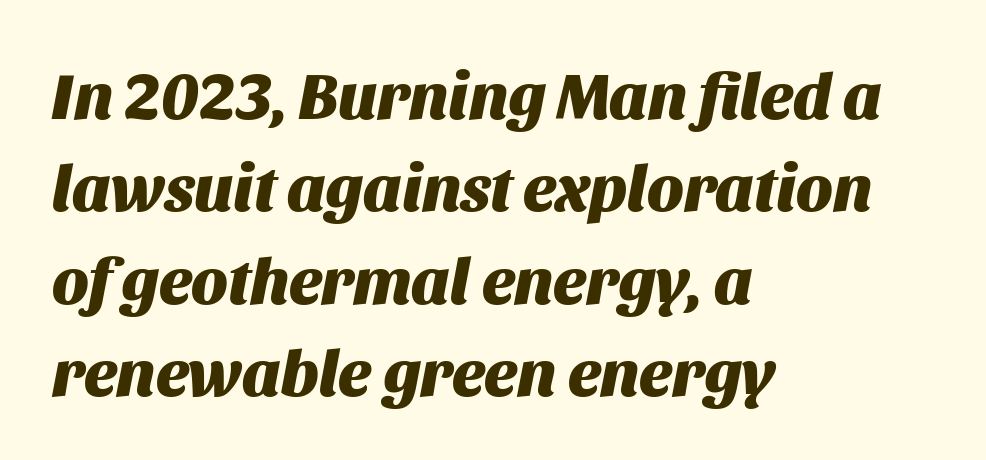
{"italic": "yes", "lean": "right", "slant_degrees": 11, "bold": "yes", "weight": "heavy", "width": "normal", "stroke_contrast": "medium", "x_height": "large", "monospaced": "no", "underline": "no", "align": "left", "line_spacing": "normal", "line_spacing_ratio": 1.42, "letter_spacing": "normal", "letter_spacing_em": 0.0, "glyph_px": 65}
